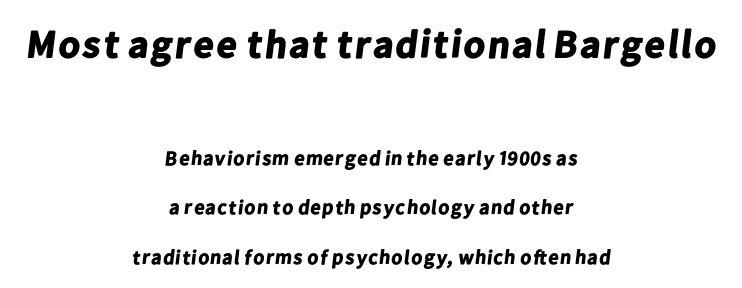
{"serif": "no", "bold": "yes", "weight": "bold", "width": "normal", "stroke_contrast": "low", "x_height": "medium", "monospaced": "no", "underline": "no", "align": "center", "line_spacing": "loose", "line_spacing_ratio": 2.46, "letter_spacing": "normal", "letter_spacing_em": 0.0, "larger_block": "first", "size_ratio": 1.95, "glyph_px": 39}
